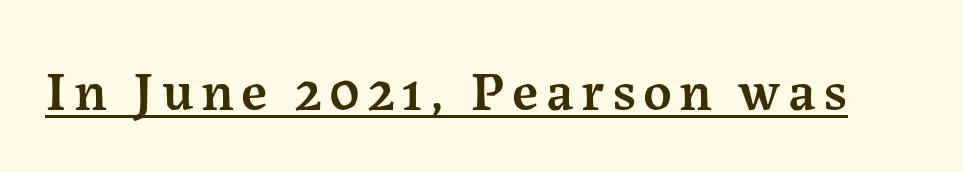
Nope, not italic — everything's standing straight. Varying glyph widths throughout — classic text-font behaviour. As a designer I'd log this as weight 600, semibold. Note: serifs present on the glyphs. Emphasis is given by a line drawn under the lettering.
